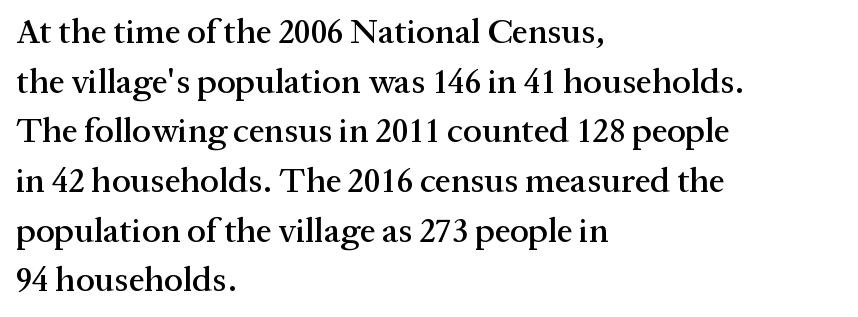
Q: Is the text italic (slanted)? A: No, it is upright.
Q: Is the typeface a serif or a sans-serif typeface? A: Serif.
Q: Is the text underlined? A: No.
Q: How is the paragraph aligned? A: Left-aligned.
Q: Is the spacing between letters normal or unusually wide? A: Normal.
Q: Is the spacing between lines tight, normal or loose? A: Normal.
Q: Width (condensed, normal, or wide)? A: Normal.
Q: Stroke contrast? A: Medium.
Q: x-height? A: Medium.
Q: Monospaced? A: No.
